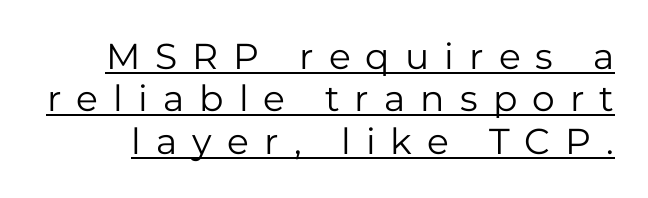
The image shows 36 px regular-weight sans-serif type, upright; set line spacing 1.18x, unusually wide letter spacing (+0.42 em), underlined; low stroke contrast and a medium x-height.
